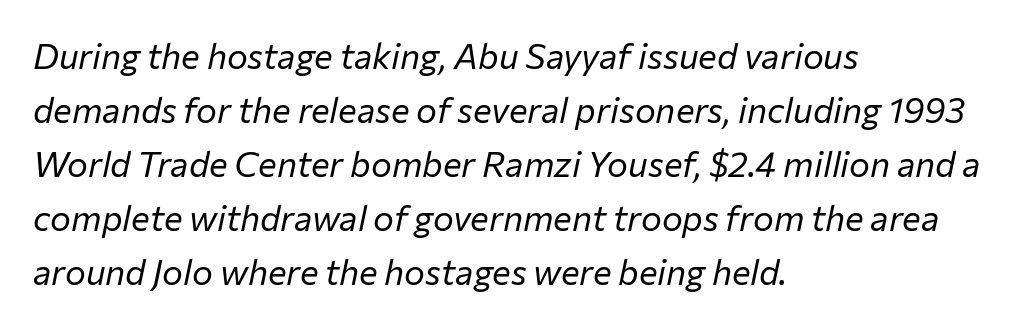
The image shows 35 px regular-weight type, italic (leaning right); set left-aligned, normal line spacing (1.54x), normal letter spacing, not underlined; low stroke contrast and a medium x-height.
